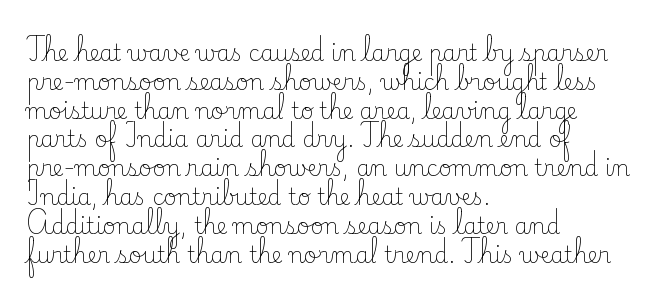
No extra ink here — the face is not bold. The ragged edge is on the right, which tells us the setting is flush left. Decoration check: the copy has no underline. Between one letter and the next there's only the usual sliver of space. No italicization has been applied; the sample stays upright. Successive baselines arrive at the customary interval.
